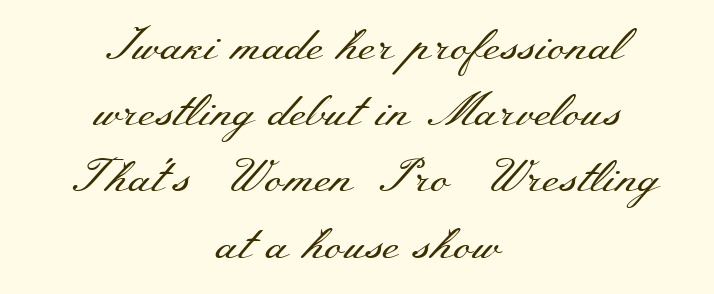
The type is set solid horizontally, with unmodified tracking. The type family on display is of the serif kind. Caption: face not bold, strokes unweighted. Is the block centered? Yes — each line is placed symmetrically about the middle.
